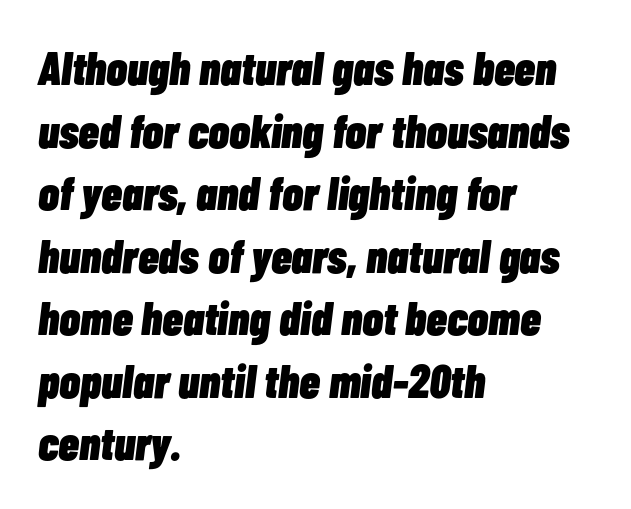
{"italic": "yes", "lean": "right", "slant_degrees": 7, "bold": "yes", "weight": "heavy", "width": "condensed", "stroke_contrast": "low", "x_height": "medium", "monospaced": "no", "underline": "no", "align": "left", "line_spacing": "normal", "line_spacing_ratio": 1.33, "letter_spacing": "normal", "letter_spacing_em": 0.0, "glyph_px": 47}
